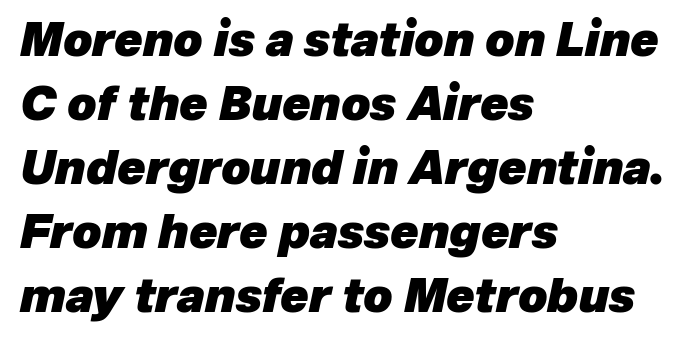
The image shows 46 px heavy type, italic (leaning right); set left-aligned, normal line spacing (1.39x), normal letter spacing, not underlined; low stroke contrast and a medium x-height.
